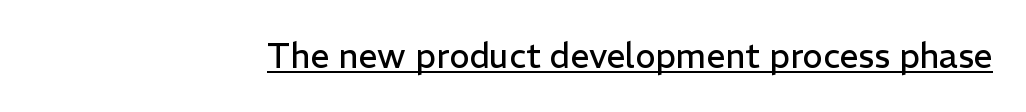
The image shows 34 px regular-weight sans-serif type, upright; set normal letter spacing, underlined; low stroke contrast and a medium x-height.
